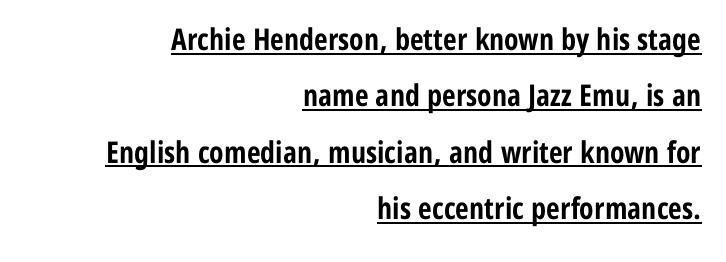
The string is rendered with underlining switched on. Do the characters align in a grid? No, the font is proportional. Font category for this specimen: sans-serif. The font is running at its bold setting. Glyph-to-glyph distance matches everyday printed text.
